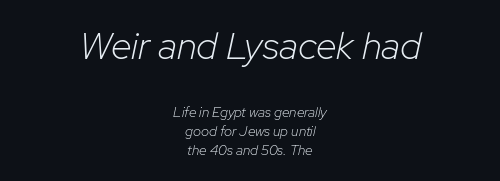
The image shows 38 px light type, italic (leaning right); set centered, normal line spacing (1.36x), normal letter spacing, not underlined; the first (top) block is 2.71x larger; low stroke contrast and a medium x-height.
